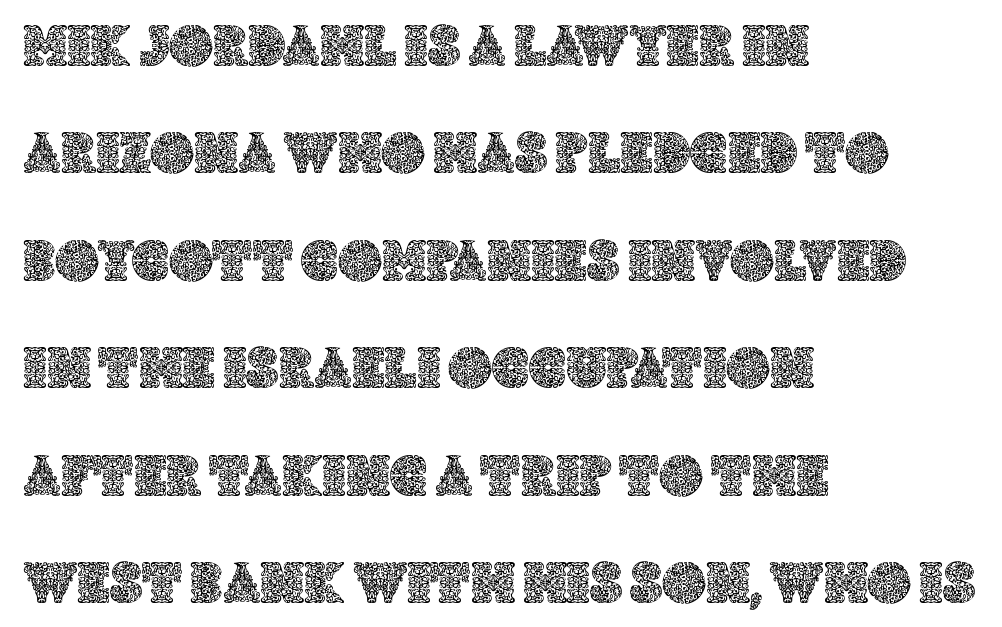
Q: Is the text italic (slanted)? A: No, it is upright.
Q: Is the text underlined? A: No.
Q: How is the paragraph aligned? A: Left-aligned.
Q: Is the spacing between letters normal or unusually wide? A: Normal.
Q: Width (condensed, normal, or wide)? A: Normal.
Q: x-height? A: Large.
Q: Monospaced? A: No.
